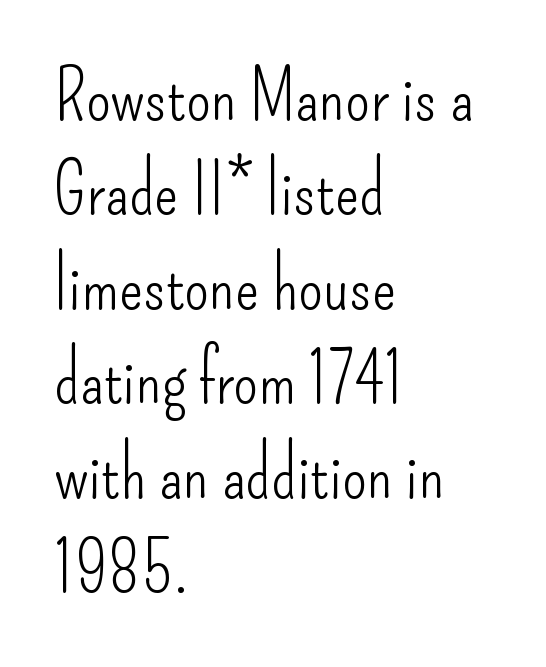
{"serif": "no", "italic": "no", "bold": "no", "weight": "light", "width": "condensed", "stroke_contrast": "low", "x_height": "small", "monospaced": "no", "underline": "no", "align": "left", "line_spacing": "normal", "line_spacing_ratio": 1.33, "letter_spacing": "normal", "letter_spacing_em": 0.0, "glyph_px": 71}
